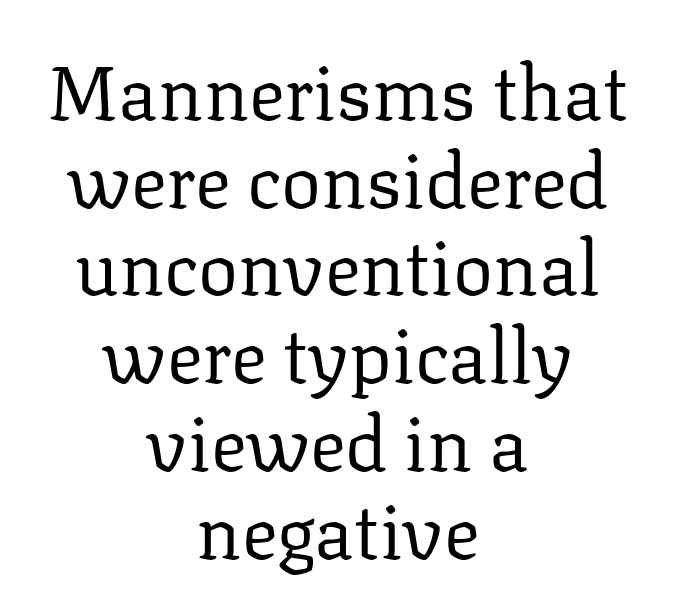
Q: Is the text bold? A: No.
Q: Is the text italic (slanted)? A: No, it is upright.
Q: Is the typeface a serif or a sans-serif typeface? A: Serif.
Q: Is the text underlined? A: No.
Q: How is the paragraph aligned? A: Centered.
Q: Is the spacing between letters normal or unusually wide? A: Normal.
Q: Width (condensed, normal, or wide)? A: Normal.
Q: Stroke contrast? A: Low.
Q: x-height? A: Medium.
Q: Monospaced? A: No.
